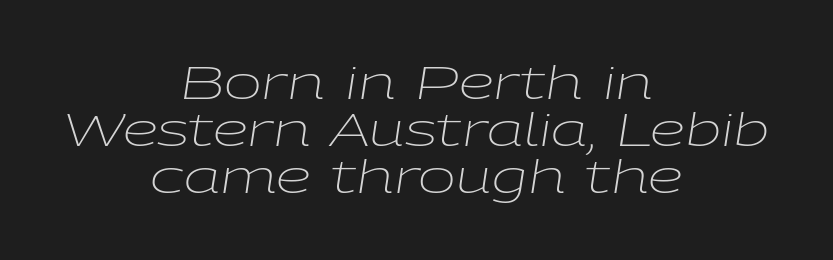
Q: Is the text bold? A: No.
Q: Is the text italic (slanted)? A: Yes, it leans right by about 9 degrees.
Q: Is the text underlined? A: No.
Q: How is the paragraph aligned? A: Centered.
Q: Is the spacing between letters normal or unusually wide? A: Normal.
Q: Is the spacing between lines tight, normal or loose? A: Tight.
Q: Width (condensed, normal, or wide)? A: Wide.
Q: Stroke contrast? A: Low.
Q: x-height? A: Medium.
Q: Monospaced? A: No.
